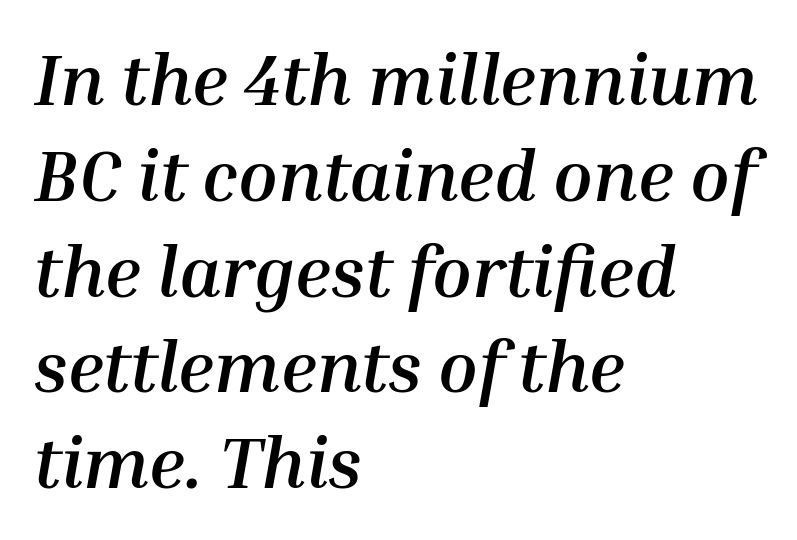
Q: Is the text bold? A: Yes.
Q: Is the text italic (slanted)? A: Yes, it leans right by about 10 degrees.
Q: Is the text underlined? A: No.
Q: How is the paragraph aligned? A: Left-aligned.
Q: Is the spacing between letters normal or unusually wide? A: Normal.
Q: Is the spacing between lines tight, normal or loose? A: Normal.
Q: Width (condensed, normal, or wide)? A: Normal.
Q: Stroke contrast? A: Medium.
Q: x-height? A: Medium.
Q: Monospaced? A: No.
